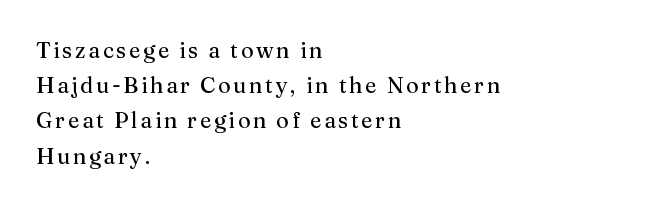
Q: Is the text bold? A: No.
Q: Is the text italic (slanted)? A: No, it is upright.
Q: Is the text underlined? A: No.
Q: How is the paragraph aligned? A: Left-aligned.
Q: Is the spacing between lines tight, normal or loose? A: Normal.
